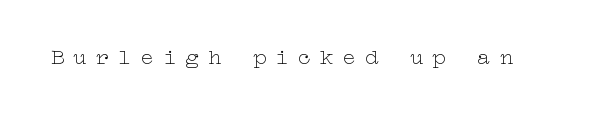
{"italic": "no", "bold": "no", "underline": "no", "letter_spacing": "wide", "letter_spacing_em": 0.42, "glyph_px": 22}
